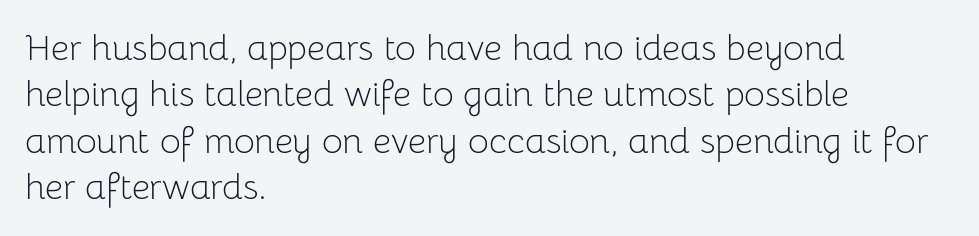
{"serif": "no", "italic": "no", "bold": "no", "weight": "light", "width": "normal", "stroke_contrast": "low", "x_height": "medium", "monospaced": "no", "underline": "no", "align": "left", "line_spacing": "normal", "line_spacing_ratio": 1.29, "letter_spacing": "normal", "letter_spacing_em": 0.0, "glyph_px": 36}
